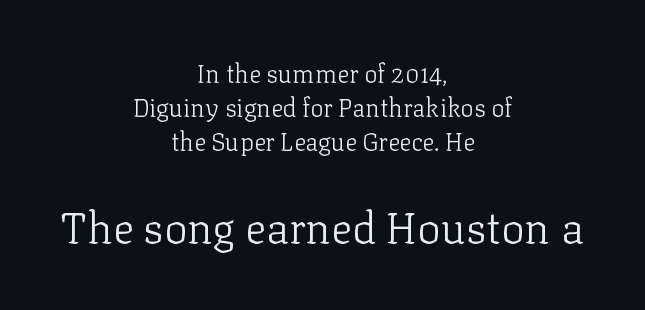
Q: Is the text bold? A: No.
Q: Is the text italic (slanted)? A: No, it is upright.
Q: Is the typeface a serif or a sans-serif typeface? A: Serif.
Q: Is the text underlined? A: No.
Q: How is the paragraph aligned? A: Centered.
Q: Is the spacing between letters normal or unusually wide? A: Normal.
Q: Is the spacing between lines tight, normal or loose? A: Normal.
Q: Which block of text is set in a larger size, the first (top) or the second (bottom)? A: The second (bottom) one.
Q: Width (condensed, normal, or wide)? A: Normal.
Q: Stroke contrast? A: Low.
Q: x-height? A: Medium.
Q: Monospaced? A: No.
